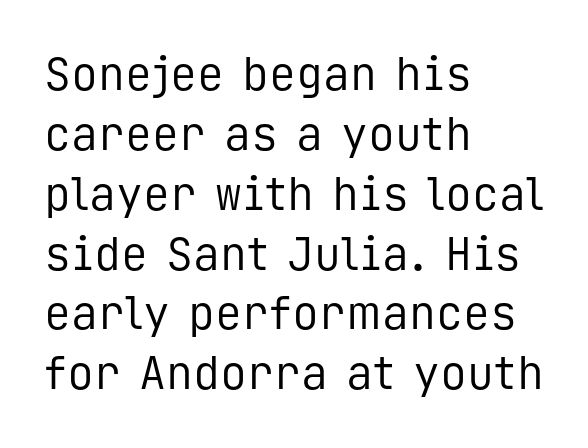
Q: Is the text bold? A: No.
Q: Is the text italic (slanted)? A: No, it is upright.
Q: Is the typeface a serif or a sans-serif typeface? A: Sans-serif.
Q: Is the text underlined? A: No.
Q: How is the paragraph aligned? A: Left-aligned.
Q: Is the spacing between letters normal or unusually wide? A: Normal.
Q: Is the spacing between lines tight, normal or loose? A: Normal.
Q: Width (condensed, normal, or wide)? A: Normal.
Q: Stroke contrast? A: Low.
Q: x-height? A: Medium.
Q: Monospaced? A: Yes.
